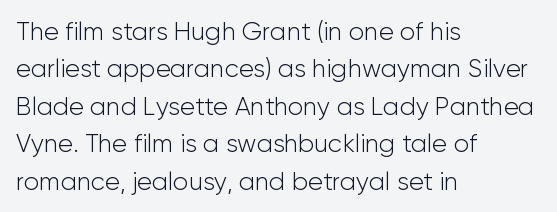
In CSS terms this would be text-align: left. Descenders are the only things crossing below the line. One glance says typical: line gaps are just what's usual. This is the regular roman posture of the typeface.
